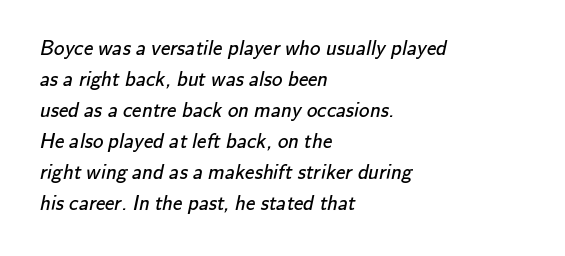
The paragraph shown leans on its left margin. Short note: letters normally spaced. A bare baseline throughout the passage. Is there much room between lines? A standard amount, neither cramped nor airy. Think standard paragraph weight, or any step lighter than that.
